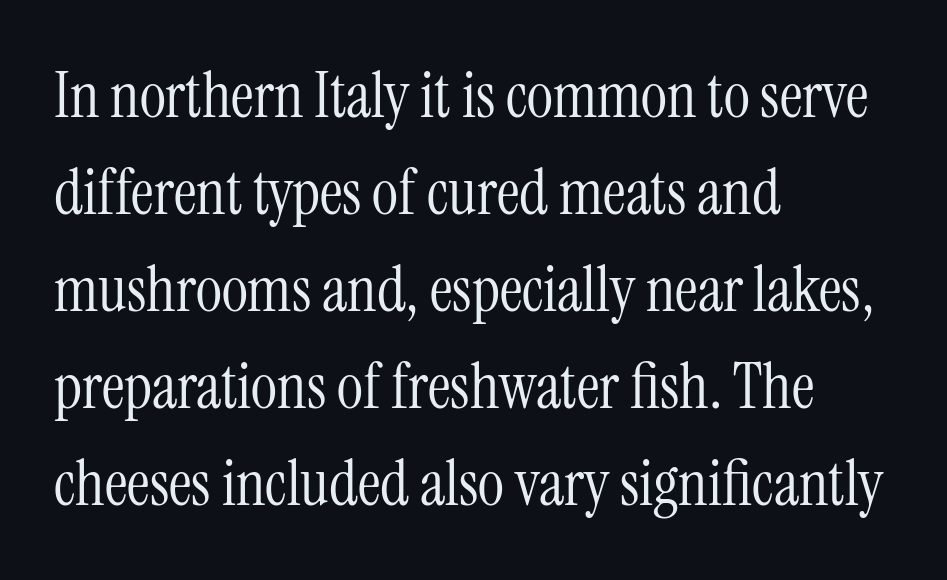
The image shows 63 px light, condensed serif type, upright; set left-aligned, normal line spacing (1.54x), normal letter spacing, not underlined; medium stroke contrast and a medium x-height.
